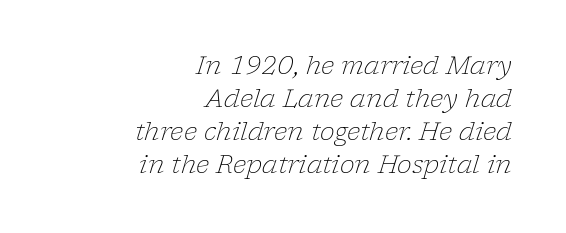
The image shows 25 px text type, italic (leaning right); set right-aligned, normal line spacing (1.32x), normal letter spacing, not underlined.
